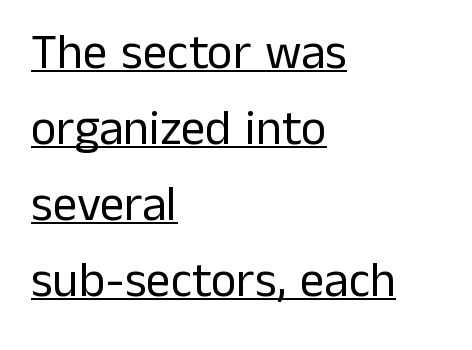
{"serif": "no", "italic": "no", "bold": "no", "weight": "regular", "width": "normal", "stroke_contrast": "low", "x_height": "medium", "monospaced": "no", "underline": "yes", "align": "left", "line_spacing": "normal", "line_spacing_ratio": 1.55, "letter_spacing": "normal", "letter_spacing_em": 0.0, "glyph_px": 49}
